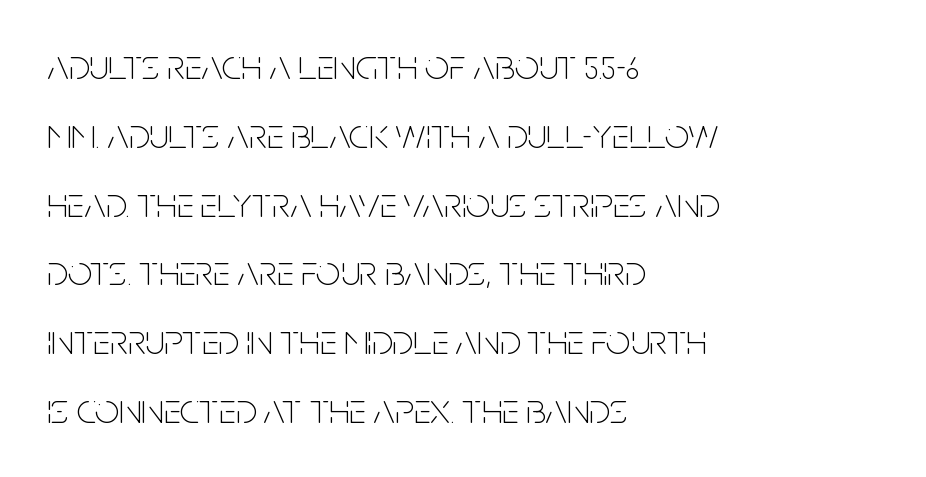
{"serif": "no", "italic": "no", "bold": "no", "weight": "thin", "width": "condensed", "stroke_contrast": "low", "x_height": "large", "monospaced": "no", "underline": "no", "align": "left", "line_spacing": "normal", "line_spacing_ratio": 1.6, "letter_spacing": "normal", "letter_spacing_em": 0.0, "glyph_px": 43}
